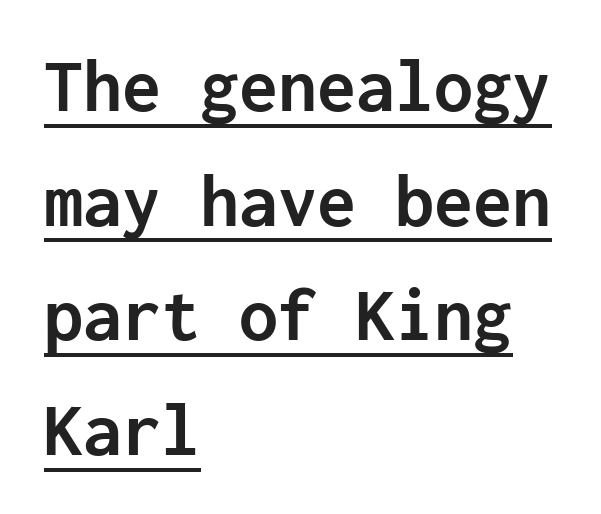
Quick note: interline space is typical. These lines are rendered in a fixed-pitch font. Regarding serifs, this sample does without them. Spacing between characters is what you'd get straight out of the box. A continuous stroke trails under the words, as in a hyperlink. A classic flush-left, rag-right setting is used for this passage.
